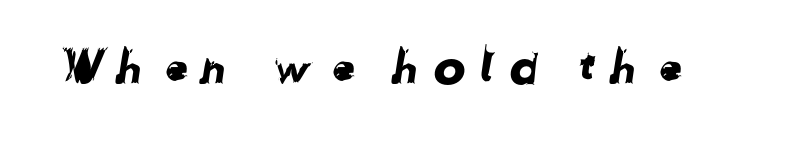
You could not count columns in this text — the font is proportionally spaced. The specimen omits any rule beneath the text block's lines. Classification — sans serif. Display-style spreading of the glyphs; the letterfit is very open.
